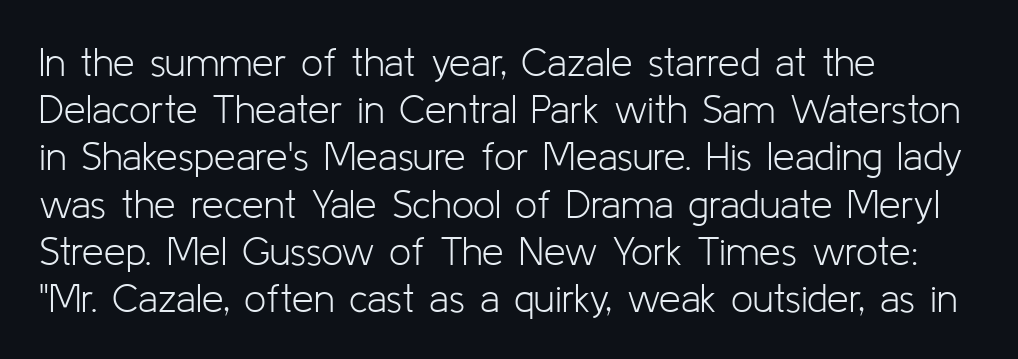
Q: Is the text bold? A: No.
Q: Is the text italic (slanted)? A: No, it is upright.
Q: Is the typeface a serif or a sans-serif typeface? A: Sans-serif.
Q: Is the text underlined? A: No.
Q: How is the paragraph aligned? A: Left-aligned.
Q: Is the spacing between letters normal or unusually wide? A: Normal.
Q: Width (condensed, normal, or wide)? A: Normal.
Q: Stroke contrast? A: Low.
Q: x-height? A: Medium.
Q: Monospaced? A: No.
